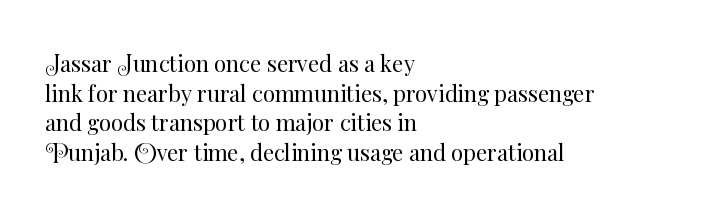
{"italic": "no", "bold": "no", "underline": "no", "align": "left", "line_spacing": "normal", "line_spacing_ratio": 1.35, "letter_spacing": "normal", "letter_spacing_em": 0.0, "glyph_px": 22}
